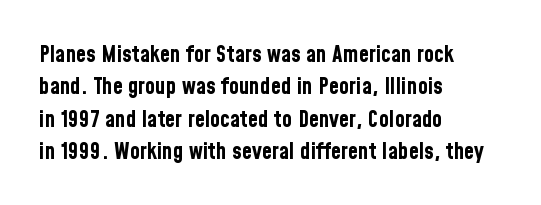
The image shows 23 px bold type, upright; set left-aligned, normal line spacing (1.41x), normal letter spacing, not underlined.
